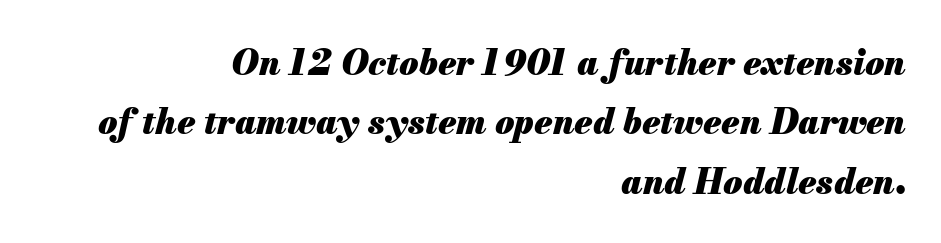
Every row of glyphs terminates at an identical x-position on the right. Quick note: interline space is typical. How heavy is the stroke? Heavy — this is a bold. You could not count columns in this text — the font is proportionally spaced. Quick note: underline off.
